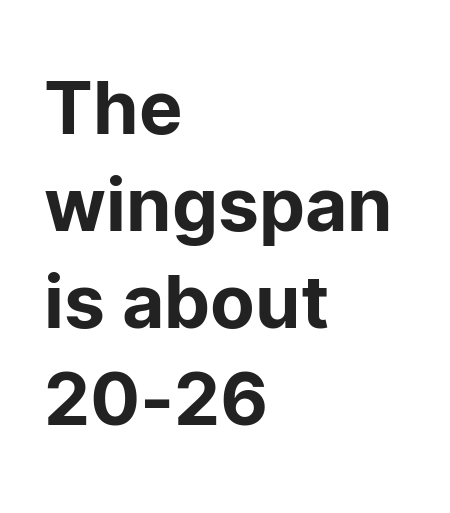
{"serif": "no", "italic": "no", "width": "normal", "stroke_contrast": "low", "x_height": "medium", "monospaced": "no", "underline": "no", "align": "left", "line_spacing": "normal", "line_spacing_ratio": 1.33, "letter_spacing": "normal", "letter_spacing_em": 0.0, "glyph_px": 73}
